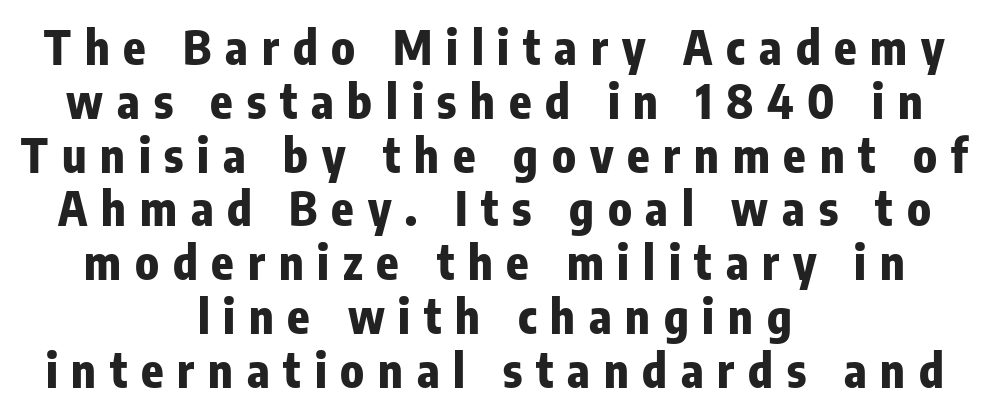
{"serif": "no", "italic": "no", "bold": "yes", "weight": "heavy", "width": "condensed", "stroke_contrast": "low", "x_height": "medium", "monospaced": "no", "underline": "no", "align": "center", "line_spacing_ratio": 1.17, "letter_spacing": "wide", "letter_spacing_em": 0.3, "glyph_px": 46}
